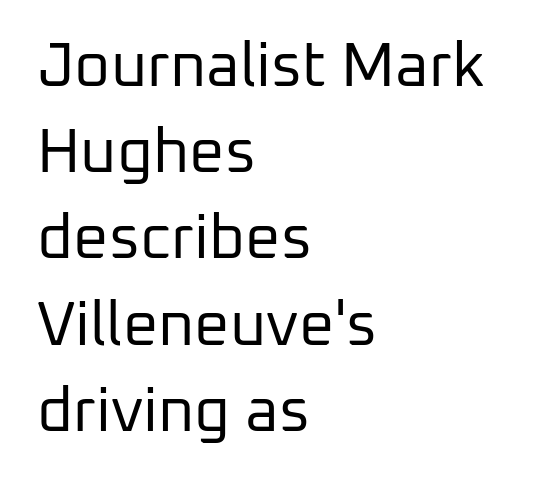
Successive baselines arrive at the customary interval. Tall strokes in this sample are plumb rather than angled. Observe the ordinary spacing: letters are neighbours, not strangers. I'd call this a sans setting — the letters go barefoot. Character widths vary here, with narrow letters taking less room than wide ones. Typeset ragged right — the left edge is the straight one.
